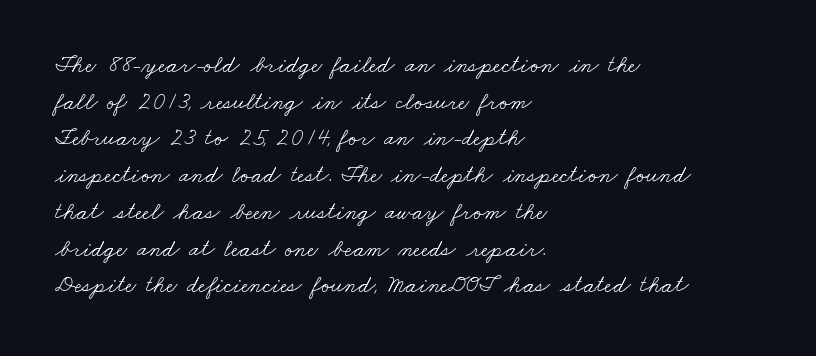
{"bold": "no", "underline": "no", "align": "left", "line_spacing": "normal", "line_spacing_ratio": 1.53, "letter_spacing": "normal", "letter_spacing_em": 0.0, "glyph_px": 24}
